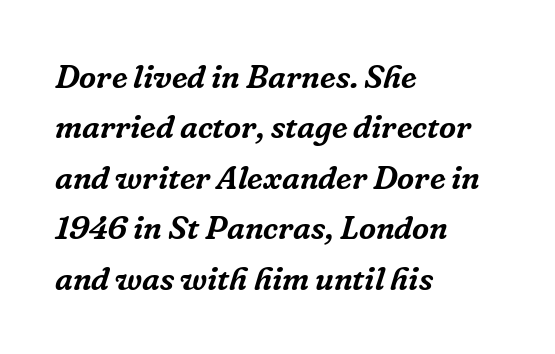
Q: Is the text italic (slanted)? A: Yes, it leans right by about 16 degrees.
Q: Is the typeface a serif or a sans-serif typeface? A: Serif.
Q: Is the text underlined? A: No.
Q: How is the paragraph aligned? A: Left-aligned.
Q: Is the spacing between letters normal or unusually wide? A: Normal.
Q: Is the spacing between lines tight, normal or loose? A: Normal.
Q: Width (condensed, normal, or wide)? A: Normal.
Q: Stroke contrast? A: Low.
Q: x-height? A: Medium.
Q: Monospaced? A: No.
